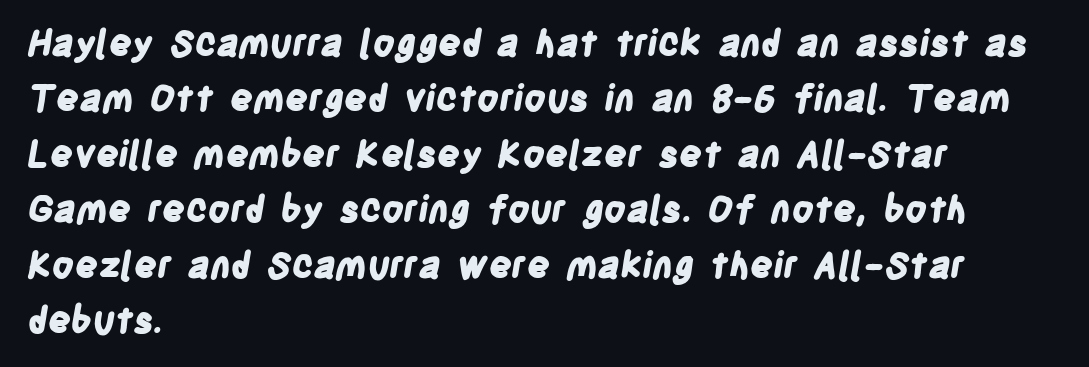
Tracking here is standard; glyphs follow each other at the usual distance. Nobody drew a line under any word here. These lines are rendered in a variable-pitch font. The setting favours the left margin, as ordinary paragraphs usually do. Examine the stroke ends and you'll find no serifs. The rows are spaced the way most documents space them.
